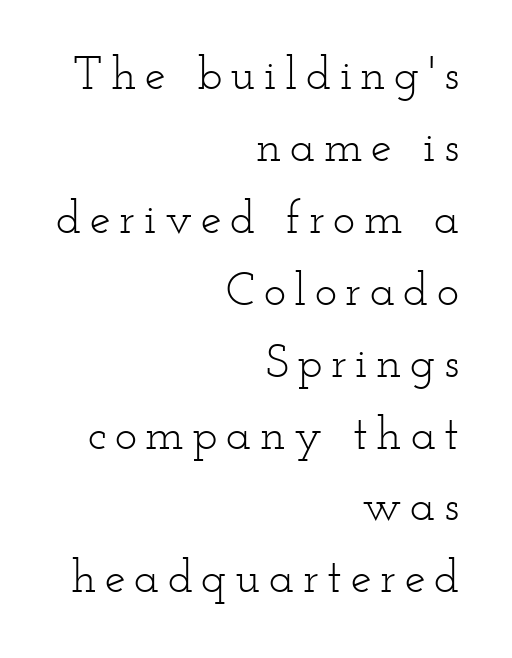
Q: Is the text bold? A: No.
Q: Is the text italic (slanted)? A: No, it is upright.
Q: Is the typeface a serif or a sans-serif typeface? A: Serif.
Q: Is the text underlined? A: No.
Q: How is the paragraph aligned? A: Right-aligned.
Q: Is the spacing between lines tight, normal or loose? A: Normal.
Q: Width (condensed, normal, or wide)? A: Wide.
Q: Stroke contrast? A: Low.
Q: x-height? A: Small.
Q: Monospaced? A: No.
